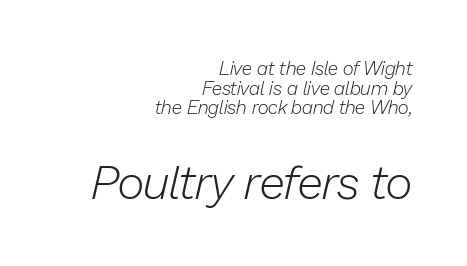
The image shows 47 px light type, italic (leaning right); set right-aligned, tight line spacing (1.03x), normal letter spacing, not underlined; the second (bottom) block is 2.47x larger; low stroke contrast and a medium x-height.
